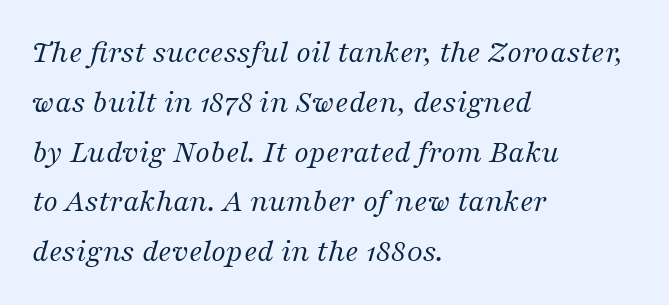
Q: Is the text bold? A: No.
Q: Is the text italic (slanted)? A: Yes, it leans right by about 16 degrees.
Q: Is the typeface a serif or a sans-serif typeface? A: Serif.
Q: Is the text underlined? A: No.
Q: How is the paragraph aligned? A: Left-aligned.
Q: Is the spacing between letters normal or unusually wide? A: Normal.
Q: Is the spacing between lines tight, normal or loose? A: Normal.
Q: Width (condensed, normal, or wide)? A: Normal.
Q: Stroke contrast? A: Medium.
Q: x-height? A: Medium.
Q: Monospaced? A: No.
